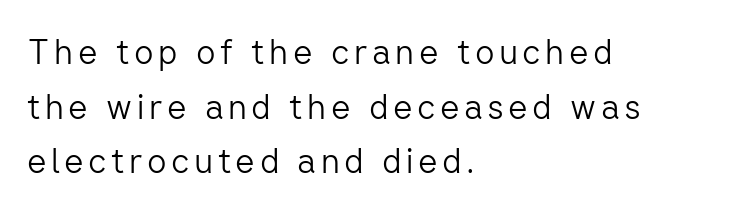
{"serif": "no", "italic": "no", "bold": "no", "weight": "light", "width": "normal", "stroke_contrast": "low", "x_height": "medium", "monospaced": "no", "underline": "no", "align": "left", "line_spacing": "normal", "line_spacing_ratio": 1.61, "glyph_px": 34}
